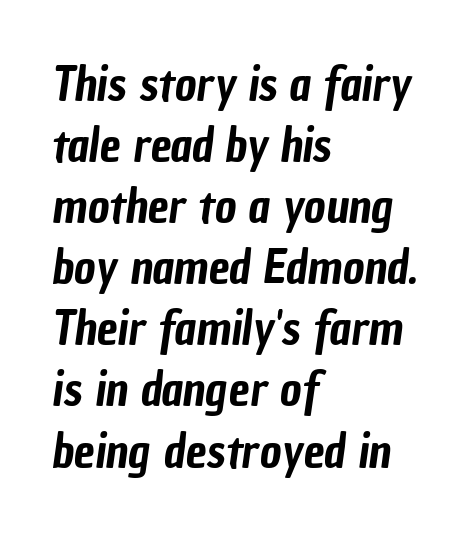
{"serif": "no", "width": "condensed", "stroke_contrast": "low", "x_height": "medium", "monospaced": "no", "underline": "no", "align": "left", "line_spacing": "normal", "line_spacing_ratio": 1.3, "letter_spacing": "normal", "letter_spacing_em": 0.0, "glyph_px": 47}
